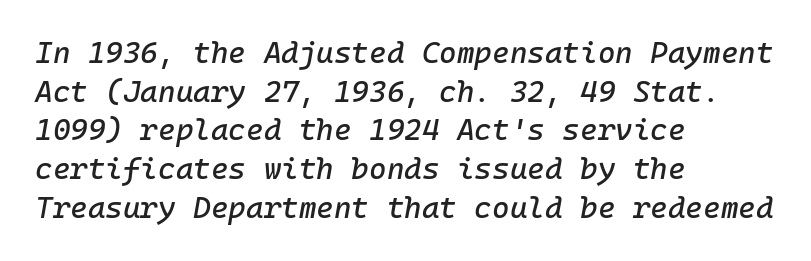
Q: Is the text italic (slanted)? A: Yes, it leans right by about 10 degrees.
Q: Is the text underlined? A: No.
Q: How is the paragraph aligned? A: Left-aligned.
Q: Is the spacing between letters normal or unusually wide? A: Normal.
Q: Is the spacing between lines tight, normal or loose? A: Normal.
Q: Width (condensed, normal, or wide)? A: Normal.
Q: Stroke contrast? A: Low.
Q: x-height? A: Medium.
